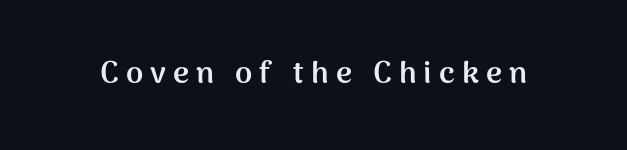
Note the varied advance widths — an 'i' is clearly narrower than an 'm'. This rendering widens character spacing well past its baseline value. Notice how the stems are strictly vertical — no italics here. What weight is shown? A full bold with thick strokes. Classification — sans serif. Quick note: underline off.
